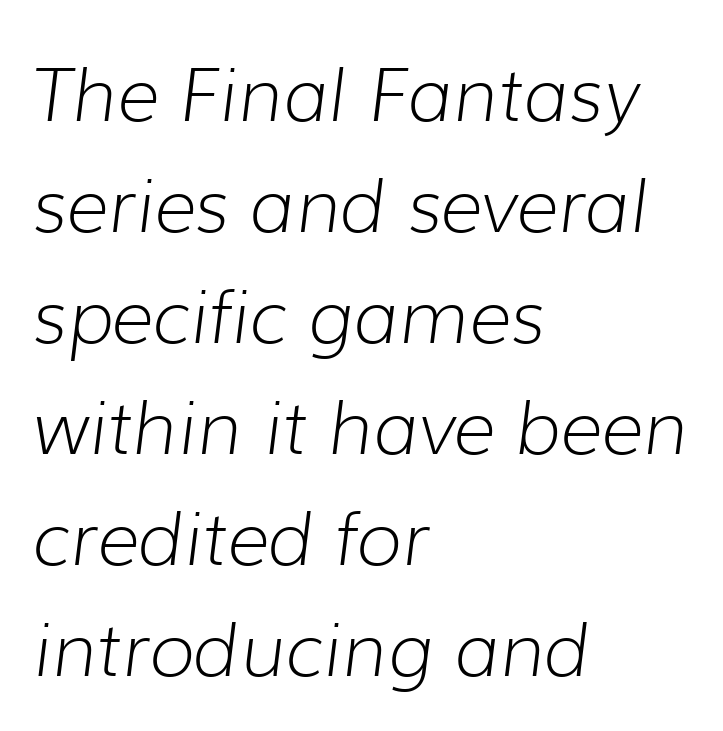
The image shows 74 px light type, italic (leaning right); set left-aligned, normal line spacing (1.5x), normal letter spacing, not underlined; low stroke contrast and a medium x-height.
